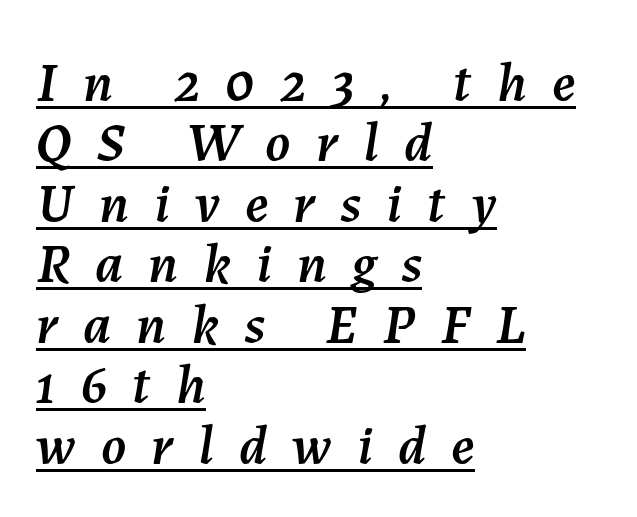
This rendering widens character spacing well past its baseline value. In terms of leading, this rendering errs on the cramped side. These lines were composed using italics. These lines stack with their left ends in a neat column.
